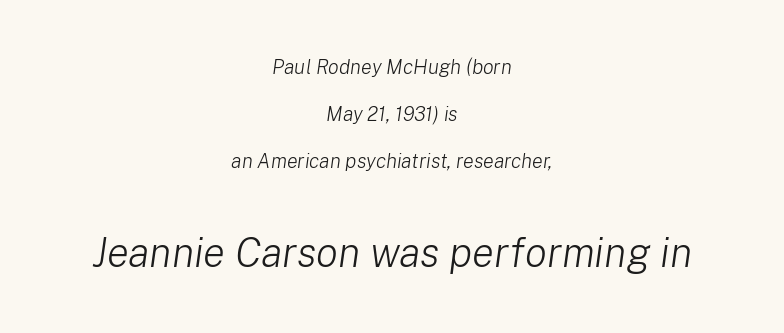
Q: Is the text bold? A: No.
Q: Is the text italic (slanted)? A: Yes, it leans right by about 8 degrees.
Q: Is the text underlined? A: No.
Q: How is the paragraph aligned? A: Centered.
Q: Is the spacing between letters normal or unusually wide? A: Normal.
Q: Is the spacing between lines tight, normal or loose? A: Loose.
Q: Which block of text is set in a larger size, the first (top) or the second (bottom)? A: The second (bottom) one.
Q: Width (condensed, normal, or wide)? A: Normal.
Q: Stroke contrast? A: Low.
Q: x-height? A: Medium.
Q: Monospaced? A: No.
